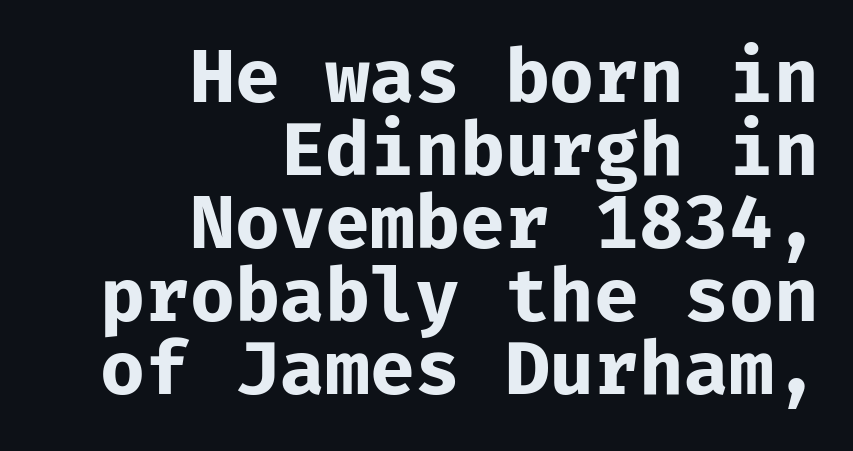
Is this a fixed-width face? Yes — each glyph sits in an identical cell. Whoever set this chose condensed vertical rhythm over breathing room. A typesetter would label this face a sans. The words here are not underlined. If you drew a line through each stem, it would be perfectly vertical. Pretty heavy lettering here — definitely bold.
